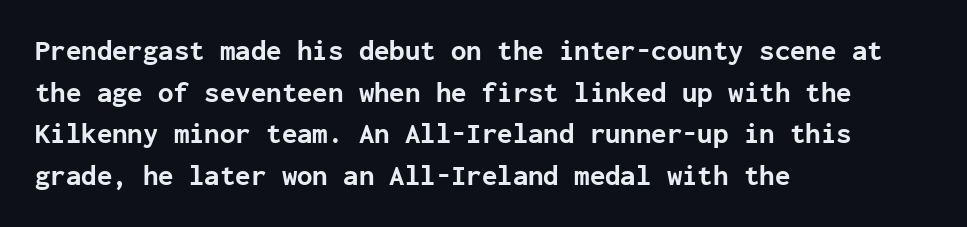
The image shows 28 px bold sans-serif type, upright, monospaced; set left-aligned, normal line spacing (1.49x), normal letter spacing, not underlined; low stroke contrast and a medium x-height.
